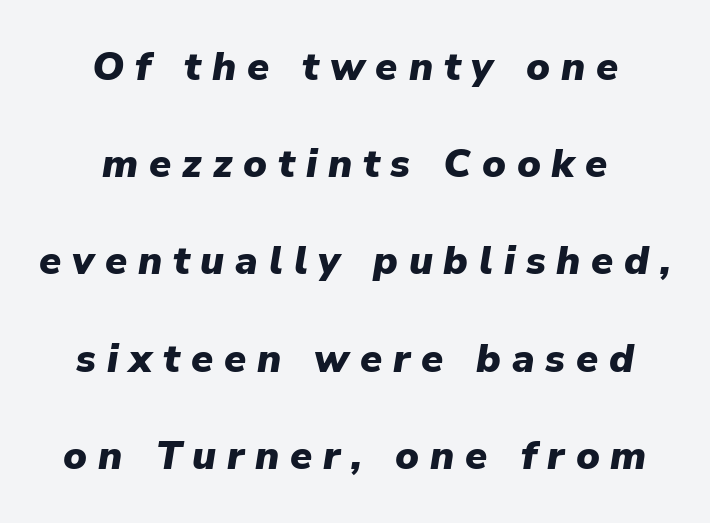
The image shows 40 px heavy type, italic (leaning right); set centered, loose line spacing (2.43x), unusually wide letter spacing (+0.27 em), not underlined; low stroke contrast and a medium x-height.
